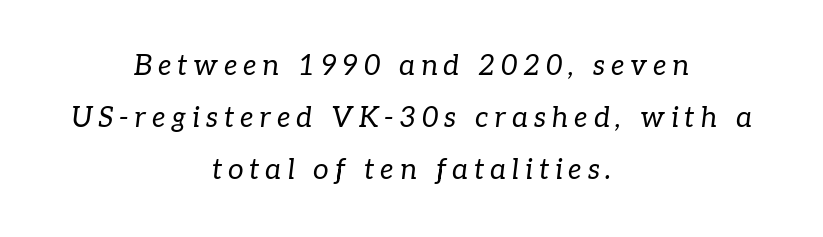
The weight tops out at a normal text grade. Note the varied advance widths — an 'i' is clearly narrower than an 'm'. Tracking here is generous; glyphs stand well apart from one another. If you folded the block vertically in half, each line would mirror itself in length. Underline: absent. The letters are slanted; this is an italic face.
